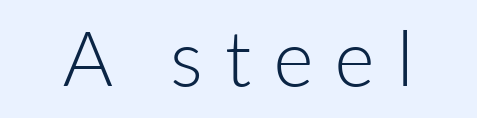
The image shows 77 px light sans-serif type, upright; set unusually wide letter spacing (+0.28 em), not underlined; low stroke contrast and a medium x-height.
